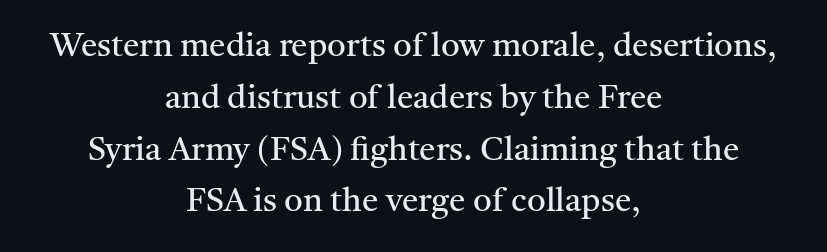
Q: Is the text bold? A: No.
Q: Is the text italic (slanted)? A: No, it is upright.
Q: Is the typeface a serif or a sans-serif typeface? A: Serif.
Q: Is the text underlined? A: No.
Q: How is the paragraph aligned? A: Centered.
Q: Is the spacing between letters normal or unusually wide? A: Normal.
Q: Is the spacing between lines tight, normal or loose? A: Normal.
Q: Width (condensed, normal, or wide)? A: Normal.
Q: Stroke contrast? A: Medium.
Q: x-height? A: Medium.
Q: Monospaced? A: No.
